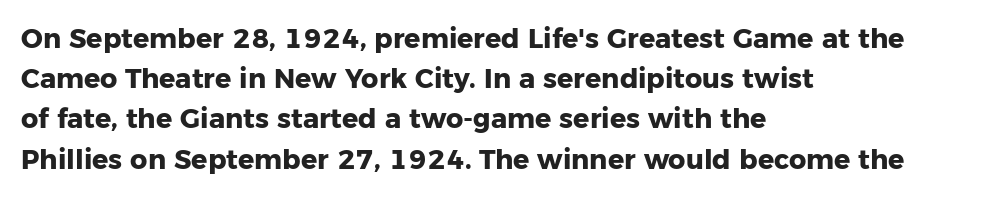
{"italic": "no", "bold": "yes", "underline": "no", "align": "left", "line_spacing": "normal", "line_spacing_ratio": 1.49, "letter_spacing": "normal", "letter_spacing_em": 0.0, "glyph_px": 27}
